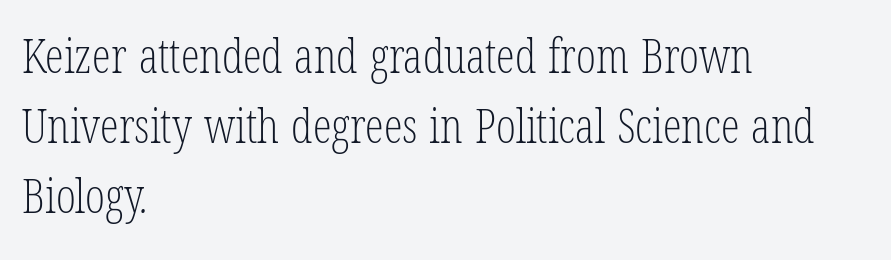
{"serif": "yes", "bold": "no", "weight": "light", "width": "condensed", "stroke_contrast": "low", "x_height": "medium", "monospaced": "no", "underline": "no", "align": "left", "line_spacing": "normal", "line_spacing_ratio": 1.49, "letter_spacing": "normal", "letter_spacing_em": 0.0, "glyph_px": 47}
